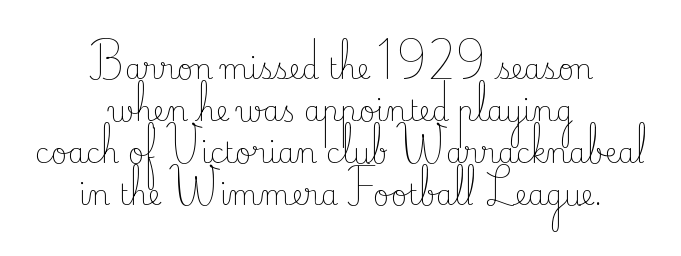
Q: Is the text bold? A: No.
Q: Is the text italic (slanted)? A: No, it is upright.
Q: Is the typeface a serif or a sans-serif typeface? A: Serif.
Q: Is the text underlined? A: No.
Q: How is the paragraph aligned? A: Centered.
Q: Is the spacing between letters normal or unusually wide? A: Normal.
Q: Is the spacing between lines tight, normal or loose? A: Normal.
Q: Width (condensed, normal, or wide)? A: Normal.
Q: Stroke contrast? A: Low.
Q: x-height? A: Small.
Q: Monospaced? A: No.
